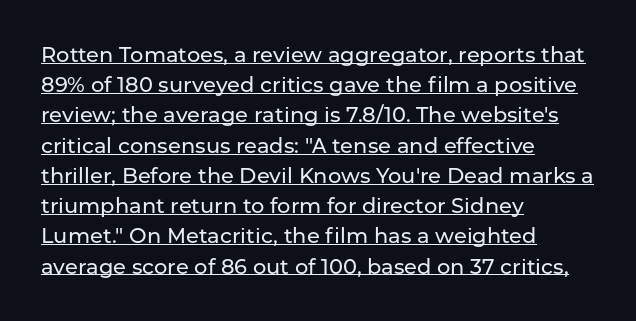
Q: Is the text italic (slanted)? A: No, it is upright.
Q: Is the text underlined? A: Yes.
Q: How is the paragraph aligned? A: Left-aligned.
Q: Is the spacing between letters normal or unusually wide? A: Normal.
Q: Is the spacing between lines tight, normal or loose? A: Normal.
